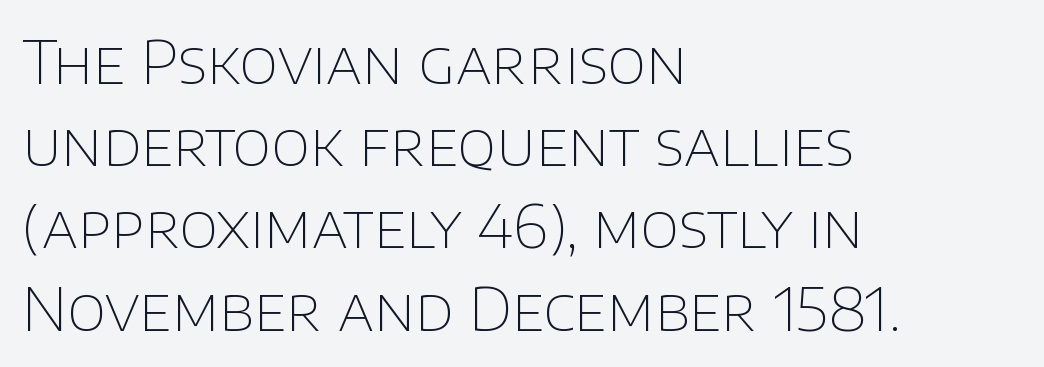
Here the designer chose a conventional face with non-uniform glyph widths. Inter-character spacing is left at the font's built-in metrics. Nope, no serifs anywhere on these letters. These lines were composed using upright roman letters. The typesetting does not lean heavy: it is not bold. Plain, unruled lines of type.
